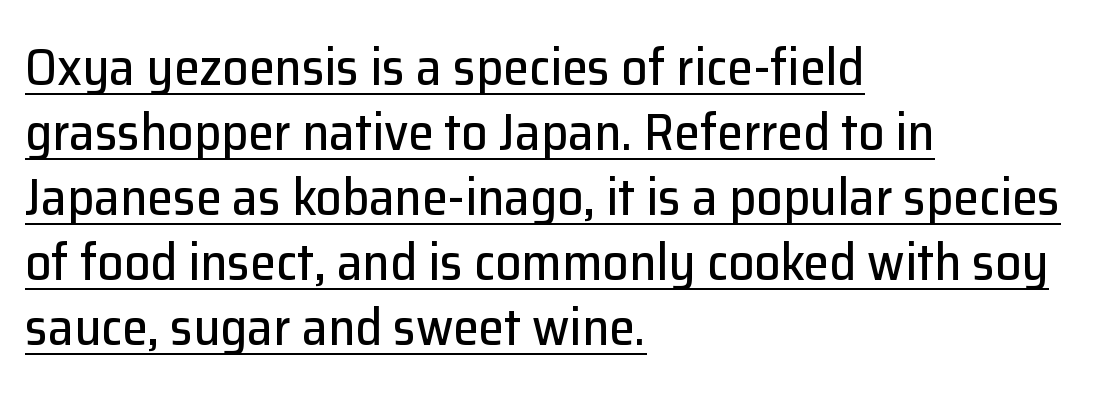
Q: Is the text italic (slanted)? A: No, it is upright.
Q: Is the typeface a serif or a sans-serif typeface? A: Sans-serif.
Q: Is the text underlined? A: Yes.
Q: How is the paragraph aligned? A: Left-aligned.
Q: Is the spacing between letters normal or unusually wide? A: Normal.
Q: Is the spacing between lines tight, normal or loose? A: Normal.
Q: Width (condensed, normal, or wide)? A: Normal.
Q: Stroke contrast? A: Low.
Q: x-height? A: Medium.
Q: Monospaced? A: No.
